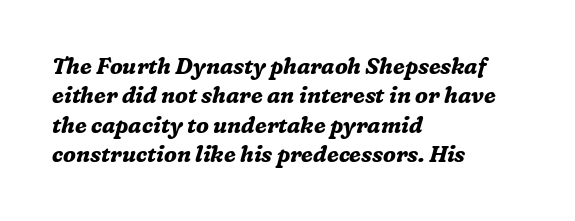
The image shows 22 px bold type, italic (leaning right); set left-aligned, normal line spacing (1.34x), normal letter spacing, not underlined.
